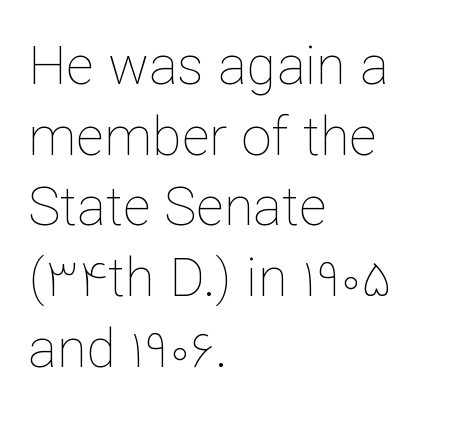
Q: Is the text bold? A: No.
Q: Is the text italic (slanted)? A: No, it is upright.
Q: Is the text underlined? A: No.
Q: How is the paragraph aligned? A: Left-aligned.
Q: Is the spacing between letters normal or unusually wide? A: Normal.
Q: Is the spacing between lines tight, normal or loose? A: Normal.
Q: Width (condensed, normal, or wide)? A: Normal.
Q: Stroke contrast? A: Low.
Q: x-height? A: Medium.
Q: Monospaced? A: No.
